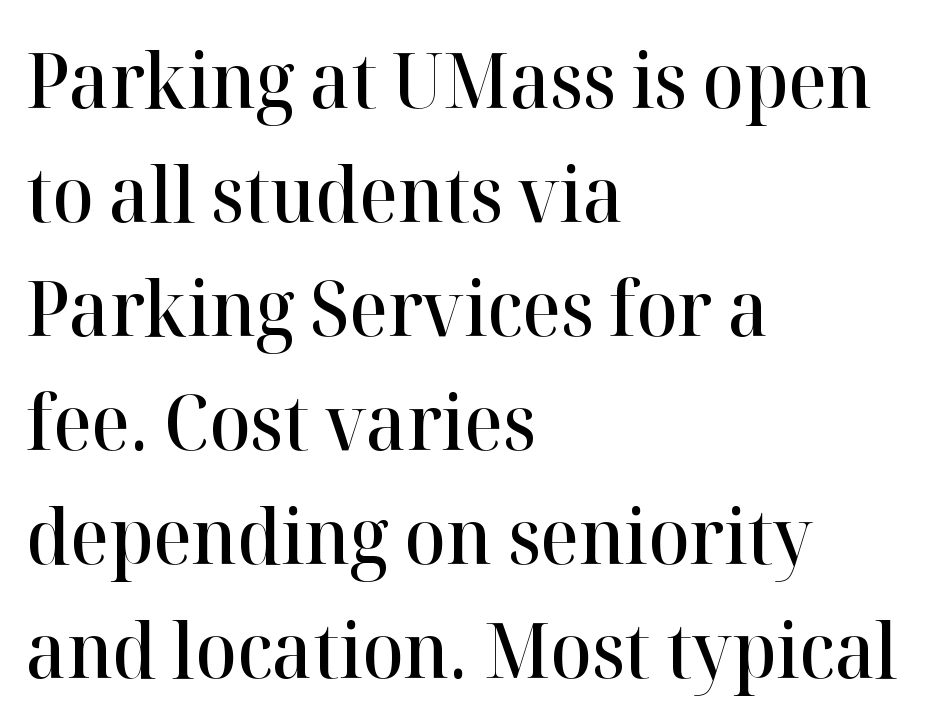
{"serif": "yes", "italic": "no", "bold": "semi", "weight": "semibold", "width": "normal", "stroke_contrast": "high", "x_height": "medium", "monospaced": "no", "underline": "no", "align": "left", "line_spacing": "normal", "line_spacing_ratio": 1.5, "letter_spacing": "normal", "letter_spacing_em": 0.0, "glyph_px": 76}
